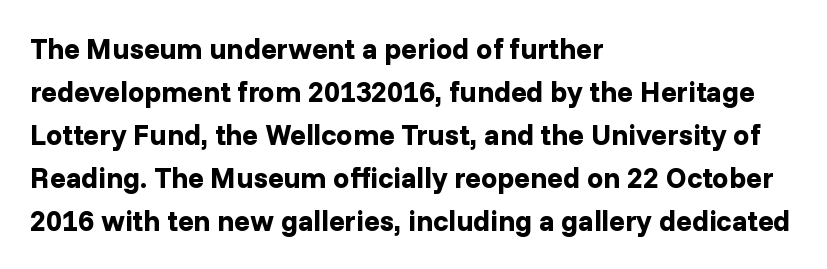
Q: Is the text bold? A: Yes.
Q: Is the text italic (slanted)? A: No, it is upright.
Q: Is the typeface a serif or a sans-serif typeface? A: Sans-serif.
Q: Is the text underlined? A: No.
Q: How is the paragraph aligned? A: Left-aligned.
Q: Is the spacing between letters normal or unusually wide? A: Normal.
Q: Is the spacing between lines tight, normal or loose? A: Normal.
Q: Width (condensed, normal, or wide)? A: Normal.
Q: Stroke contrast? A: Low.
Q: x-height? A: Medium.
Q: Monospaced? A: No.
